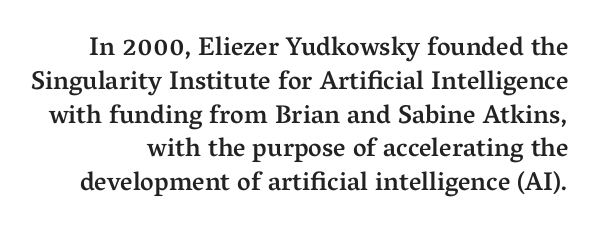
The image shows 26 px text type, upright; set normal line spacing (1.3x), normal letter spacing, not underlined.
